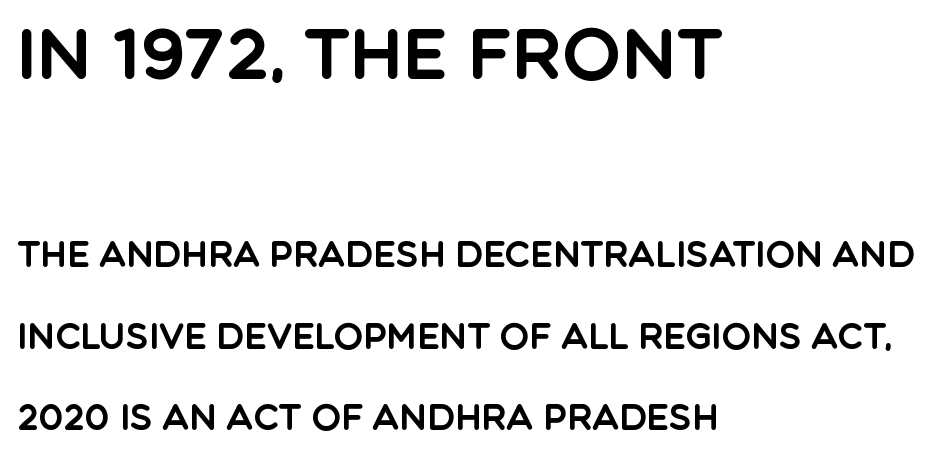
{"serif": "no", "italic": "no", "width": "normal", "x_height": "large", "monospaced": "no", "underline": "no", "align": "left", "line_spacing": "loose", "line_spacing_ratio": 2.33, "letter_spacing": "normal", "letter_spacing_em": 0.0, "larger_block": "first", "size_ratio": 2.0, "glyph_px": 70}
